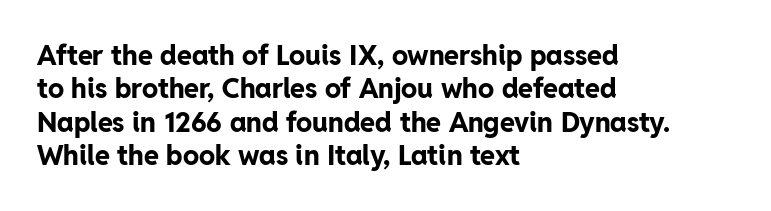
The image shows 27 px bold type, upright; set left-aligned, line spacing 1.24x, normal letter spacing, not underlined.
